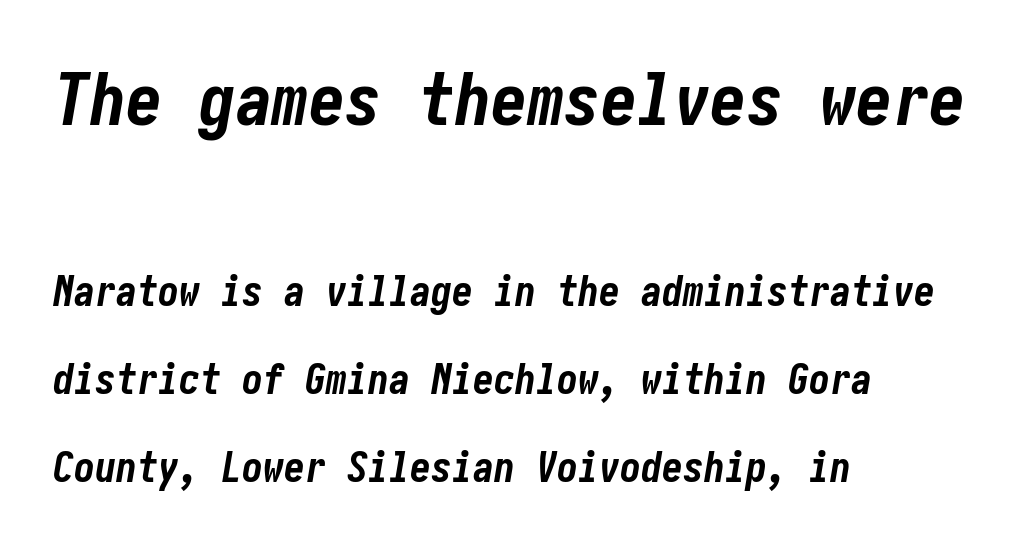
Q: Is the text bold? A: Yes.
Q: Is the text italic (slanted)? A: Yes, it leans right by about 10 degrees.
Q: Is the text underlined? A: No.
Q: How is the paragraph aligned? A: Left-aligned.
Q: Is the spacing between letters normal or unusually wide? A: Normal.
Q: Is the spacing between lines tight, normal or loose? A: Loose.
Q: Which block of text is set in a larger size, the first (top) or the second (bottom)? A: The first (top) one.
Q: Width (condensed, normal, or wide)? A: Condensed.
Q: Stroke contrast? A: Low.
Q: x-height? A: Medium.
